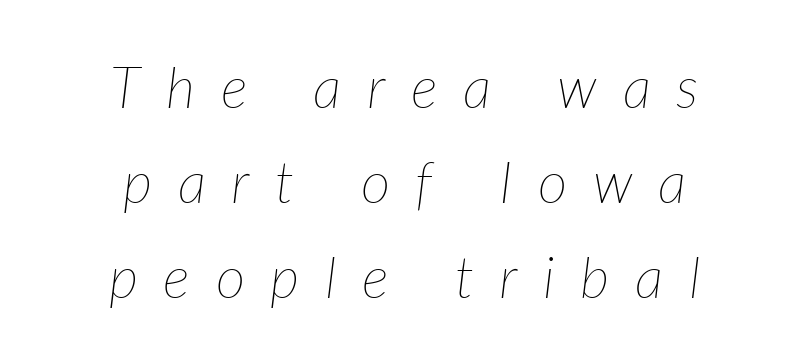
{"italic": "yes", "lean": "right", "slant_degrees": 7, "bold": "no", "weight": "thin", "width": "normal", "stroke_contrast": "low", "x_height": "medium", "monospaced": "no", "underline": "no", "align": "center", "line_spacing": "normal", "line_spacing_ratio": 1.67, "letter_spacing": "wide", "letter_spacing_em": 0.45, "glyph_px": 57}
